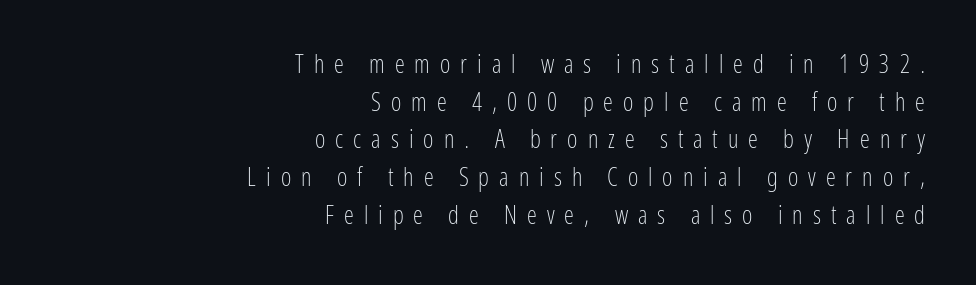
{"italic": "no", "bold": "no", "underline": "no", "align": "right", "line_spacing": "normal", "line_spacing_ratio": 1.51, "letter_spacing": "wide", "letter_spacing_em": 0.4, "glyph_px": 25}
